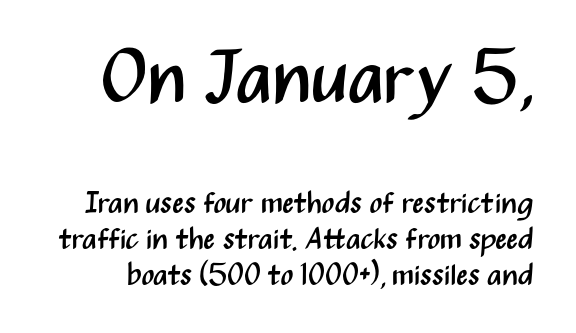
The image shows 74 px regular-weight, condensed sans-serif type, upright; set line spacing 1.19x, normal letter spacing, not underlined; the first (top) block is 2.47x larger; medium stroke contrast and a medium x-height.
